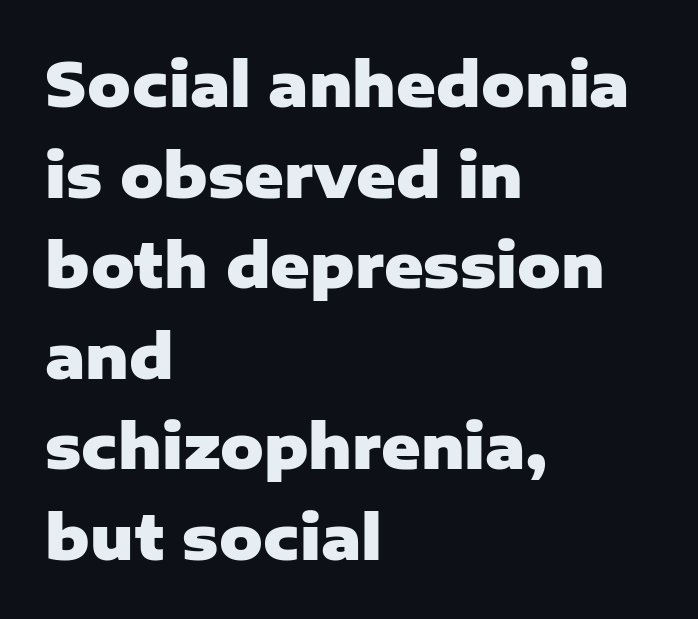
The image shows 60 px heavy sans-serif type, upright; set left-aligned, normal line spacing (1.51x), normal letter spacing, not underlined; low stroke contrast and a medium x-height.
